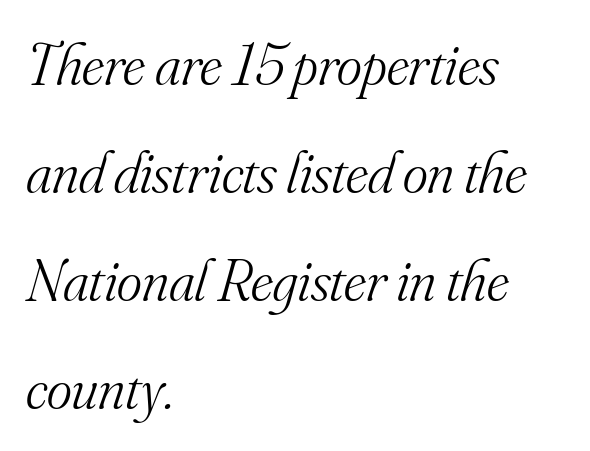
The image shows 60 px light serif type, italic (leaning right); set left-aligned, line spacing 1.8x, normal letter spacing, not underlined; medium stroke contrast and a small x-height.
